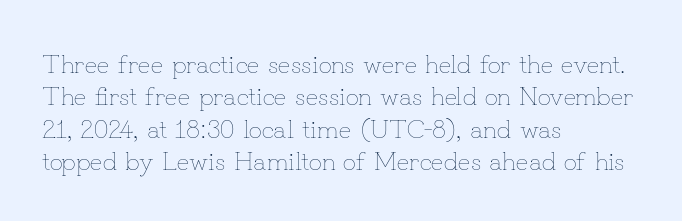
The image shows 26 px text type, upright; set left-aligned, normal line spacing (1.25x), normal letter spacing, not underlined.
